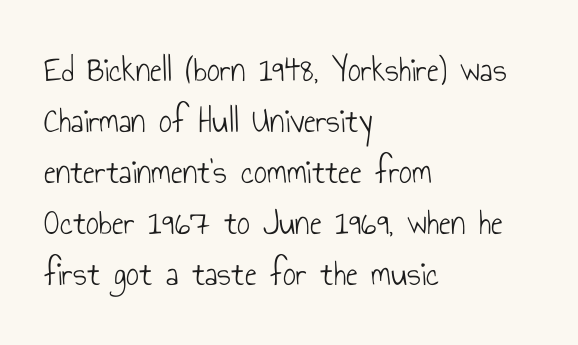
Q: Is the text bold? A: No.
Q: Is the text italic (slanted)? A: No, it is upright.
Q: Is the typeface a serif or a sans-serif typeface? A: Sans-serif.
Q: Is the text underlined? A: No.
Q: How is the paragraph aligned? A: Left-aligned.
Q: Is the spacing between letters normal or unusually wide? A: Normal.
Q: Is the spacing between lines tight, normal or loose? A: Normal.
Q: Width (condensed, normal, or wide)? A: Condensed.
Q: Stroke contrast? A: Low.
Q: x-height? A: Small.
Q: Monospaced? A: No.
